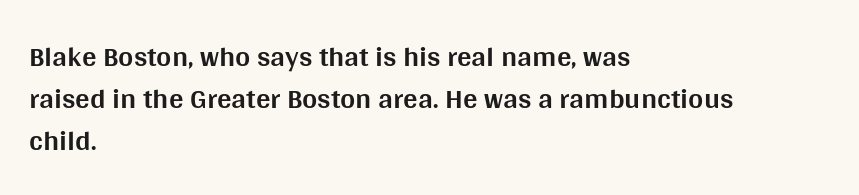
Q: Is the text bold? A: Yes.
Q: Is the text italic (slanted)? A: No, it is upright.
Q: Is the typeface a serif or a sans-serif typeface? A: Sans-serif.
Q: Is the text underlined? A: No.
Q: How is the paragraph aligned? A: Left-aligned.
Q: Is the spacing between letters normal or unusually wide? A: Normal.
Q: Is the spacing between lines tight, normal or loose? A: Normal.
Q: Width (condensed, normal, or wide)? A: Normal.
Q: Stroke contrast? A: Medium.
Q: x-height? A: Large.
Q: Monospaced? A: No.
